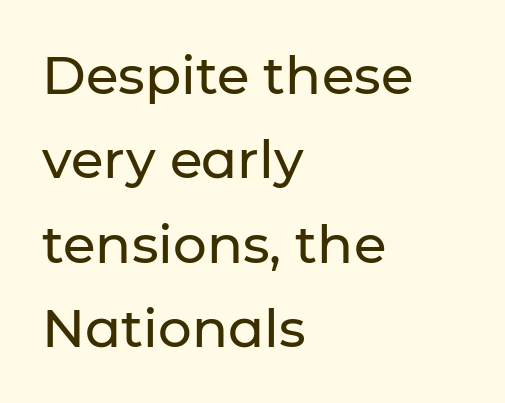
Words appear dense and cohesive because spacing is normal. Interline gaps are of average width in this sample. Only glyphs here, with clear space below each row. Ordinary non-slanted type is in use. This sample is left-justified, so line endings fall wherever the words run out.
